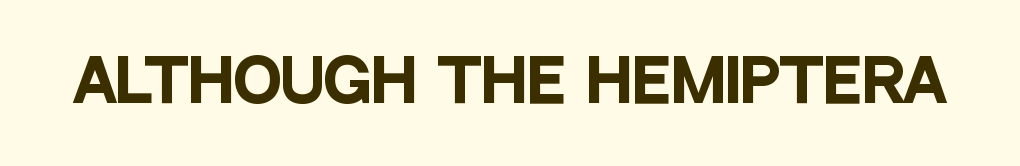
{"serif": "no", "italic": "no", "bold": "yes", "weight": "heavy", "width": "condensed", "stroke_contrast": "low", "x_height": "large", "monospaced": "no", "underline": "no", "letter_spacing": "normal", "letter_spacing_em": 0.0, "glyph_px": 58}
